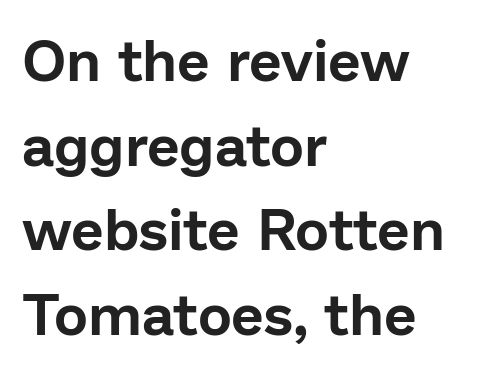
{"serif": "no", "italic": "no", "width": "normal", "stroke_contrast": "low", "x_height": "medium", "monospaced": "no", "underline": "no", "align": "left", "line_spacing": "normal", "line_spacing_ratio": 1.46, "letter_spacing": "normal", "letter_spacing_em": 0.0, "glyph_px": 58}
